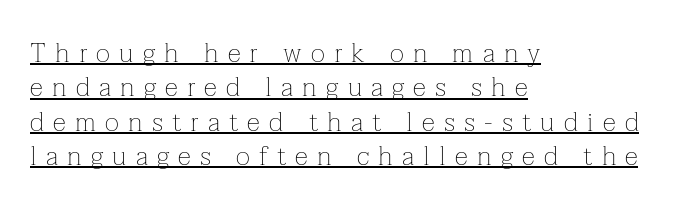
{"italic": "no", "bold": "no", "underline": "yes", "align": "left", "line_spacing": "normal", "line_spacing_ratio": 1.27, "letter_spacing": "wide", "letter_spacing_em": 0.34, "glyph_px": 27}
